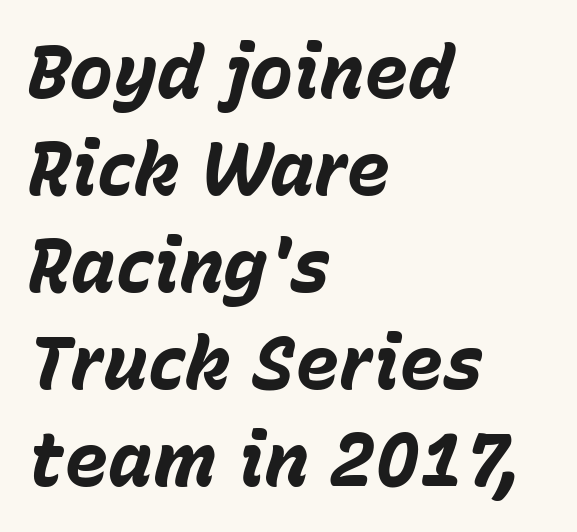
The image shows 74 px bold type, italic (leaning right); set left-aligned, normal line spacing (1.31x), normal letter spacing, not underlined; low stroke contrast and a medium x-height.
